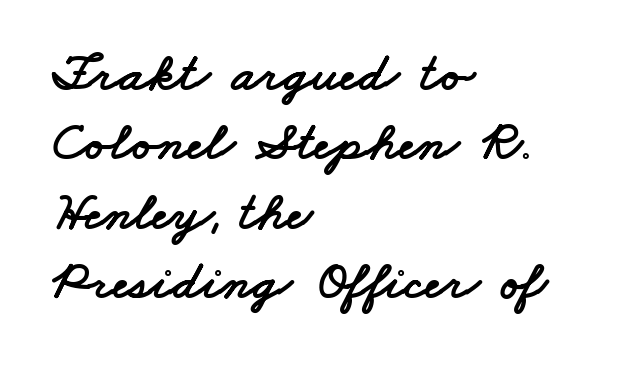
A student would call this left alignment; a typographer would say flush left, rag right. This sample has the flowing, uneven cadence of proportional lettering. Are there feet on the stems? There aren't — it's a sans. Inter-character spacing is left at the font's built-in metrics. The gap between lines stays unmarked.
